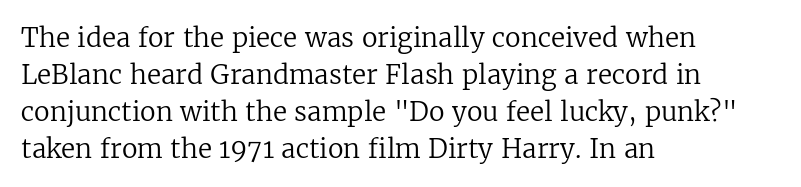
Q: Is the text bold? A: No.
Q: Is the text italic (slanted)? A: No, it is upright.
Q: Is the text underlined? A: No.
Q: How is the paragraph aligned? A: Left-aligned.
Q: Is the spacing between letters normal or unusually wide? A: Normal.
Q: Is the spacing between lines tight, normal or loose? A: Normal.
